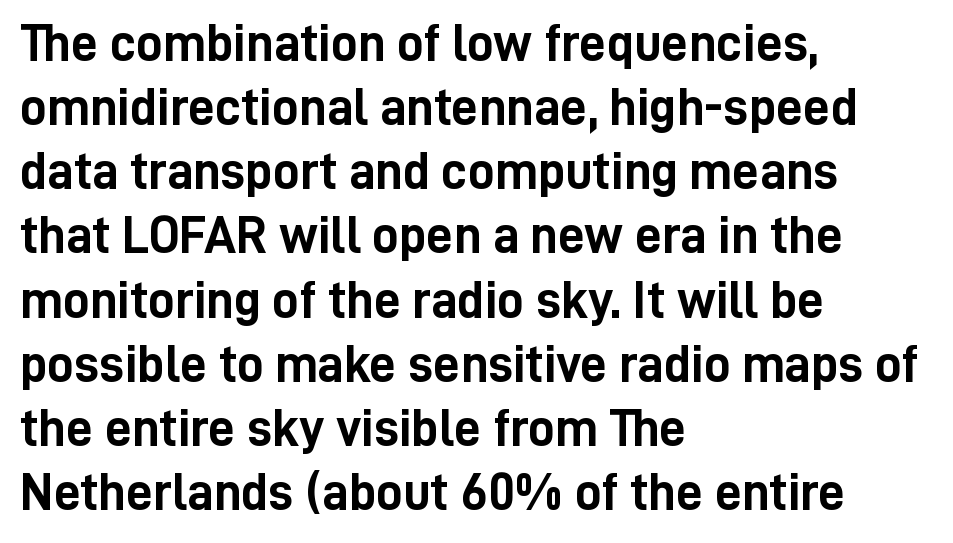
{"serif": "no", "italic": "no", "bold": "yes", "weight": "semibold", "width": "condensed", "stroke_contrast": "low", "x_height": "medium", "monospaced": "no", "underline": "no", "align": "left", "line_spacing_ratio": 1.21, "letter_spacing": "normal", "letter_spacing_em": 0.0, "glyph_px": 53}
